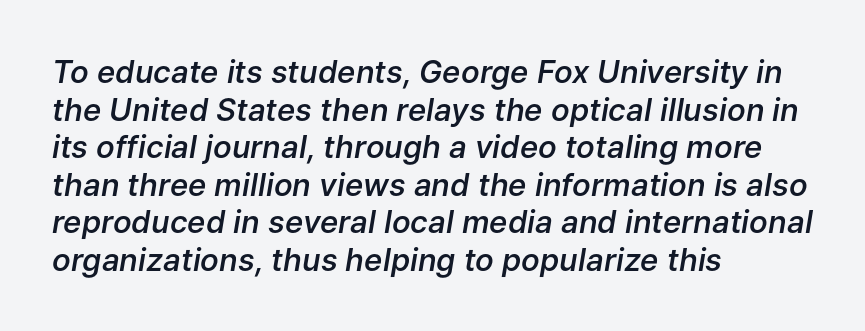
{"italic": "yes", "lean": "right", "slant_degrees": 9, "bold": "semi", "weight": "semibold", "width": "normal", "stroke_contrast": "low", "x_height": "medium", "monospaced": "no", "underline": "no", "align": "left", "line_spacing_ratio": 1.21, "letter_spacing": "normal", "letter_spacing_em": 0.0, "glyph_px": 31}
